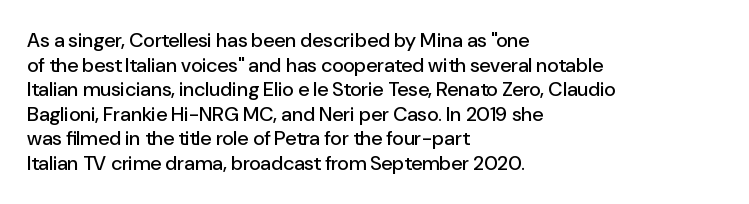
Q: Is the text italic (slanted)? A: No, it is upright.
Q: Is the text underlined? A: No.
Q: How is the paragraph aligned? A: Left-aligned.
Q: Is the spacing between letters normal or unusually wide? A: Normal.
